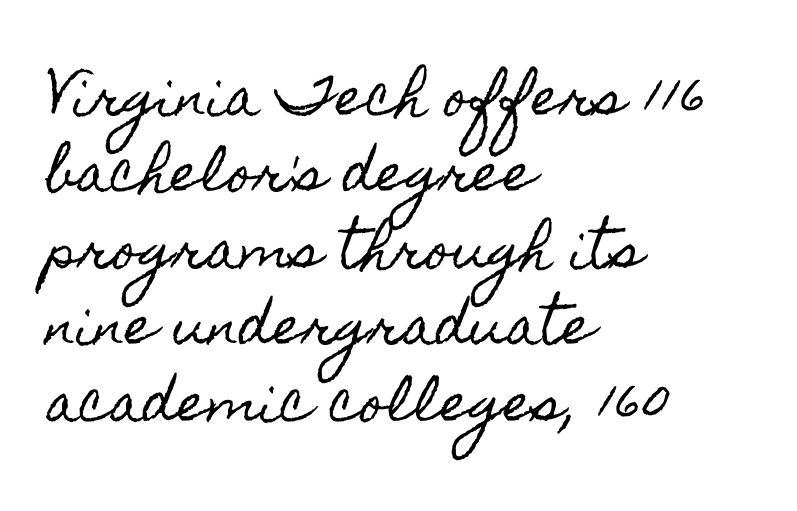
The image shows 51 px condensed type; set left-aligned, normal line spacing (1.5x), normal letter spacing, not underlined; a small x-height.
